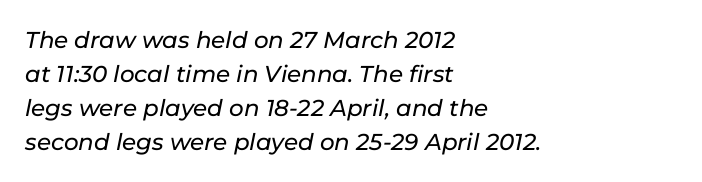
{"italic": "yes", "lean": "right", "slant_degrees": 11, "underline": "no", "align": "left", "line_spacing": "normal", "line_spacing_ratio": 1.48, "letter_spacing": "normal", "letter_spacing_em": 0.0, "glyph_px": 23}
